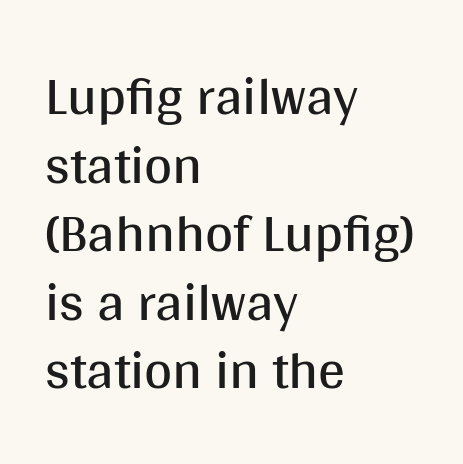
Standard letterfit; no display-style spreading of the glyphs. Underline: absent. Regarding serifs, this sample does without them. Typeset ragged right — the left edge is the straight one.
